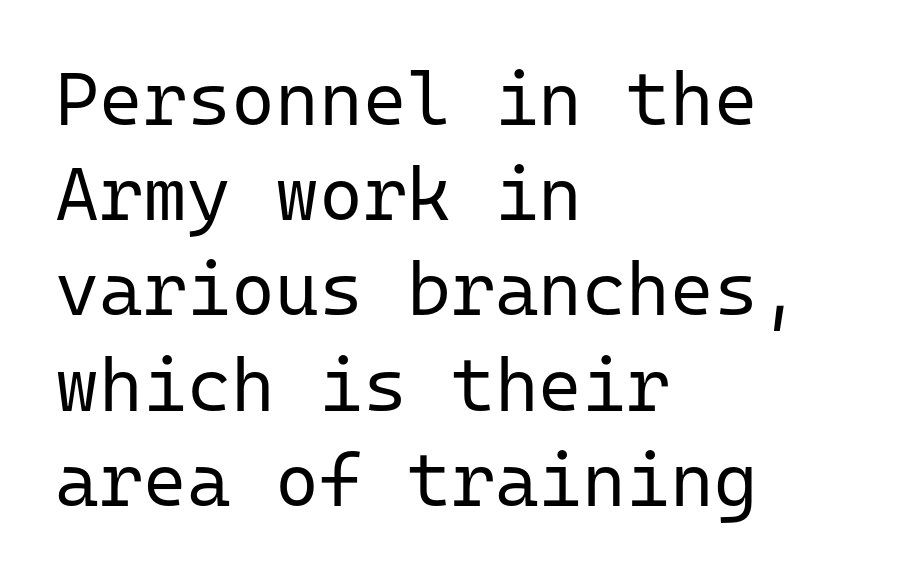
Q: Is the text bold? A: No.
Q: Is the text italic (slanted)? A: No, it is upright.
Q: Is the typeface a serif or a sans-serif typeface? A: Sans-serif.
Q: Is the text underlined? A: No.
Q: How is the paragraph aligned? A: Left-aligned.
Q: Is the spacing between letters normal or unusually wide? A: Normal.
Q: Is the spacing between lines tight, normal or loose? A: Normal.
Q: Width (condensed, normal, or wide)? A: Normal.
Q: Stroke contrast? A: Low.
Q: x-height? A: Medium.
Q: Monospaced? A: Yes.
